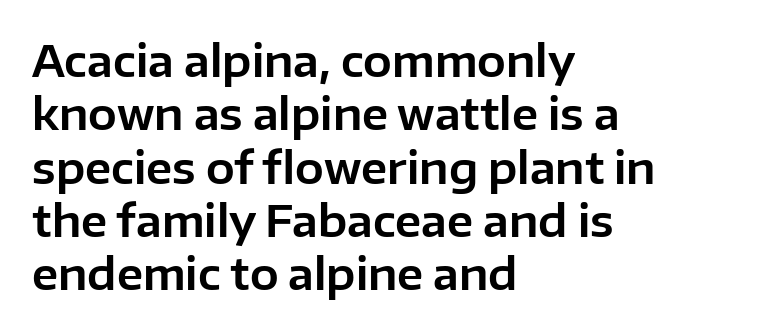
Q: Is the text italic (slanted)? A: No, it is upright.
Q: Is the typeface a serif or a sans-serif typeface? A: Sans-serif.
Q: Is the text underlined? A: No.
Q: How is the paragraph aligned? A: Left-aligned.
Q: Is the spacing between letters normal or unusually wide? A: Normal.
Q: Width (condensed, normal, or wide)? A: Normal.
Q: Stroke contrast? A: Low.
Q: x-height? A: Medium.
Q: Monospaced? A: No.
